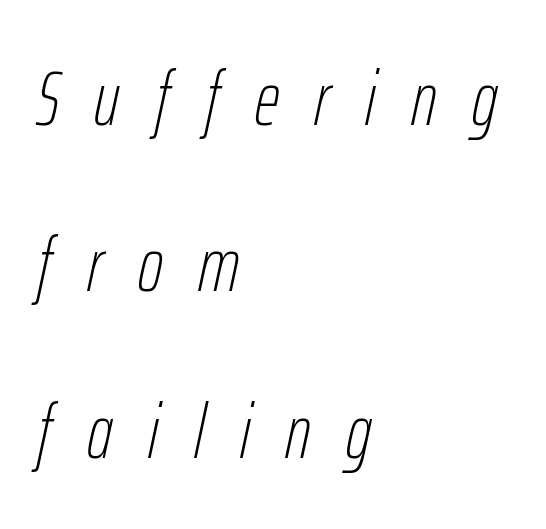
{"italic": "yes", "lean": "right", "slant_degrees": 12, "bold": "no", "weight": "thin", "width": "condensed", "stroke_contrast": "low", "x_height": "medium", "monospaced": "no", "underline": "no", "align": "left", "line_spacing": "loose", "line_spacing_ratio": 2.16, "letter_spacing": "wide", "letter_spacing_em": 0.46, "glyph_px": 77}
